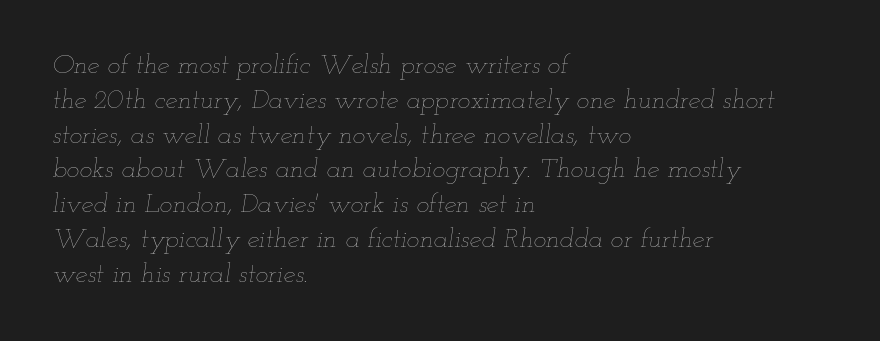
Characters are canted at an angle relative to the baseline's perpendicular. The lines in this sample share a left origin and differ only in where they stop. The letterforms sit shoulder to shoulder at normal distance. The weight would be labelled regular, book, light, or lighter still.
